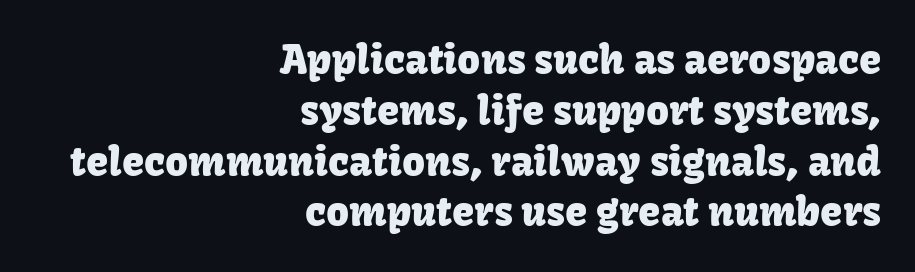
Rendered with straight, roman letterforms. Spacing verdict: proportional, widths tailored to each character. The space between consecutive lines is moderate. Line endings align vertically; line beginnings do not.
